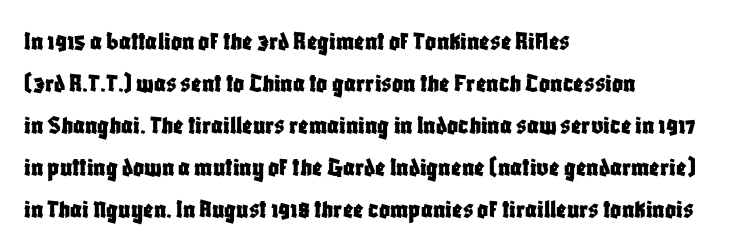
{"italic": "no", "underline": "no", "align": "left", "line_spacing": "normal", "line_spacing_ratio": 1.56, "letter_spacing": "normal", "letter_spacing_em": 0.0, "glyph_px": 27}
